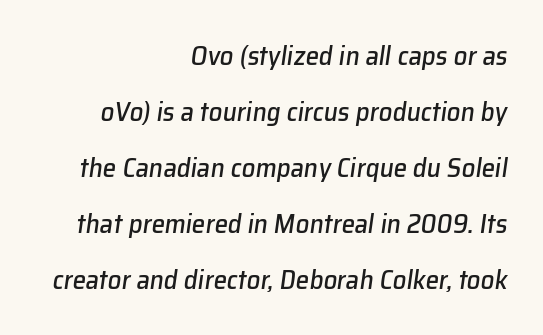
Q: Is the text italic (slanted)? A: Yes, it leans right by about 8 degrees.
Q: Is the text underlined? A: No.
Q: How is the paragraph aligned? A: Right-aligned.
Q: Is the spacing between letters normal or unusually wide? A: Normal.
Q: Is the spacing between lines tight, normal or loose? A: Loose.
